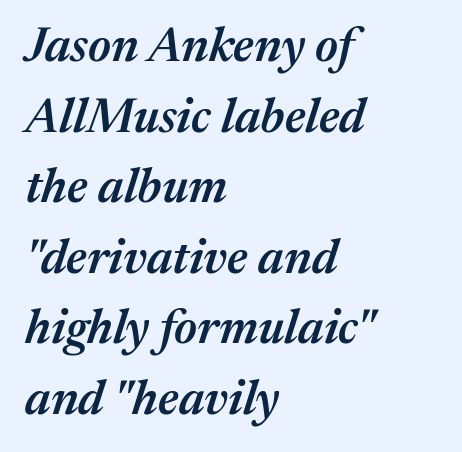
The image shows 48 px semibold type, italic (leaning right); set left-aligned, normal line spacing (1.47x), normal letter spacing, not underlined; medium stroke contrast and a medium x-height.
